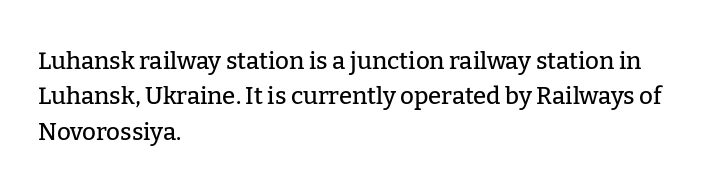
Q: Is the text italic (slanted)? A: No, it is upright.
Q: Is the text underlined? A: No.
Q: How is the paragraph aligned? A: Left-aligned.
Q: Is the spacing between letters normal or unusually wide? A: Normal.
Q: Is the spacing between lines tight, normal or loose? A: Normal.
